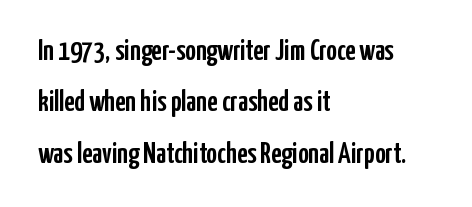
The image shows 29 px condensed sans-serif type, upright; set left-aligned, line spacing 1.77x, normal letter spacing, not underlined; low stroke contrast and a medium x-height.
